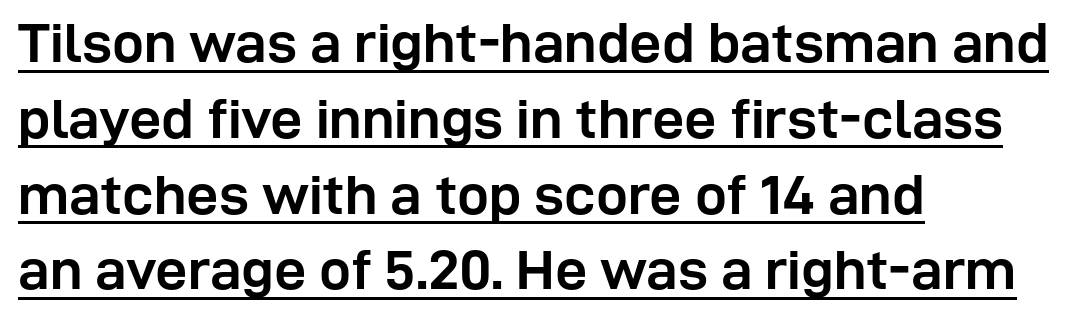
Q: Is the text bold? A: Yes.
Q: Is the text italic (slanted)? A: No, it is upright.
Q: Is the typeface a serif or a sans-serif typeface? A: Sans-serif.
Q: Is the text underlined? A: Yes.
Q: How is the paragraph aligned? A: Left-aligned.
Q: Is the spacing between letters normal or unusually wide? A: Normal.
Q: Is the spacing between lines tight, normal or loose? A: Normal.
Q: Width (condensed, normal, or wide)? A: Normal.
Q: Stroke contrast? A: Low.
Q: x-height? A: Medium.
Q: Monospaced? A: No.
